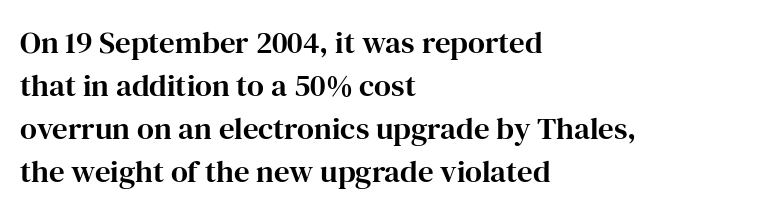
The image shows 31 px serif type, upright; set left-aligned, normal line spacing (1.39x), normal letter spacing, not underlined; high stroke contrast and a medium x-height.
